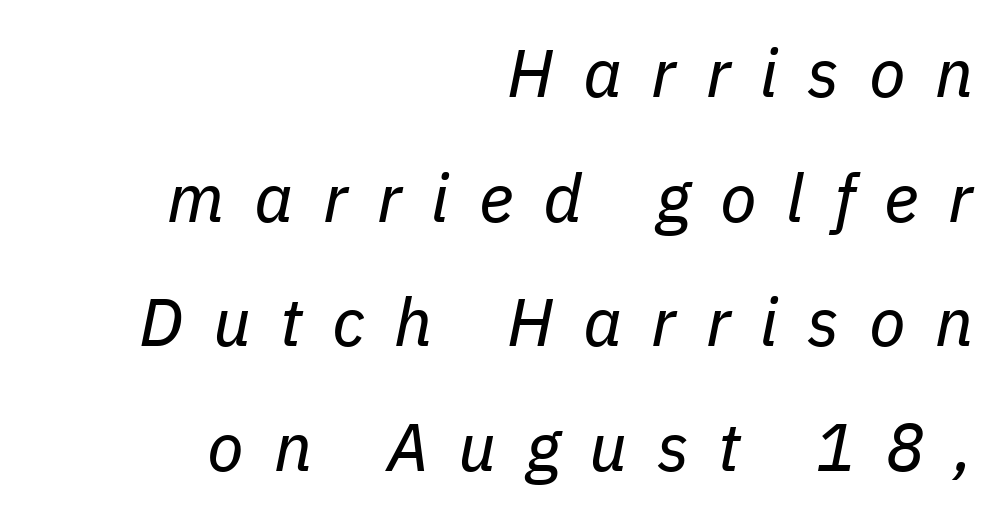
It's the slanting kind of type. Short note: letters widely spaced. Right-aligned paragraph, ragged on the left. Underline: absent.
